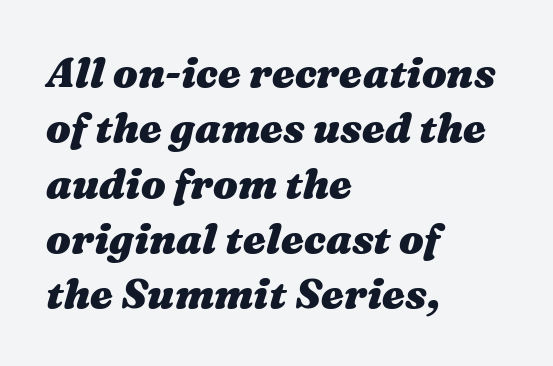
{"italic": "yes", "lean": "right", "slant_degrees": 16, "bold": "yes", "weight": "heavy", "width": "wide", "stroke_contrast": "medium", "x_height": "medium", "monospaced": "no", "underline": "no", "align": "left", "line_spacing": "normal", "line_spacing_ratio": 1.35, "letter_spacing": "normal", "letter_spacing_em": 0.0, "glyph_px": 41}
